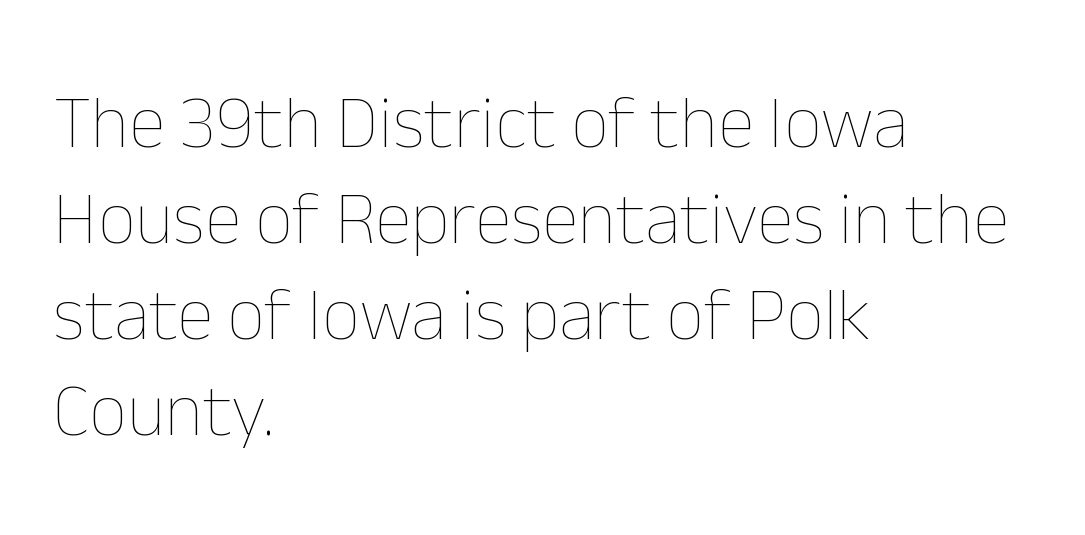
The image shows 75 px thin type, upright; set left-aligned, normal line spacing (1.28x), normal letter spacing, not underlined; low stroke contrast and a medium x-height.
